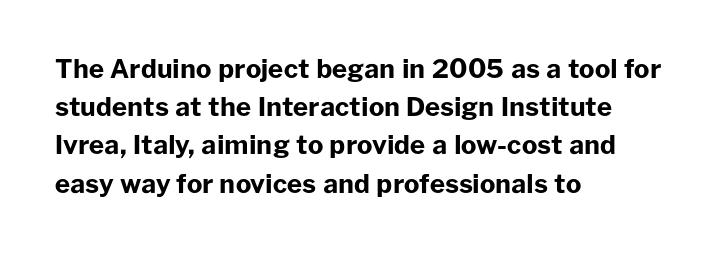
One glance says typical: line gaps are just what's usual. Students, note that the glyphs here touch the page at normal intervals. When letters stand straight like this, we call the style roman or upright. The string is rendered with underlining switched off. Casual observation: everything's shoved over to the left.
